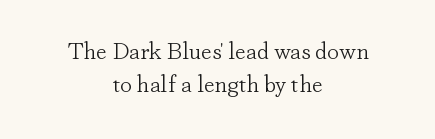
{"italic": "no", "bold": "no", "underline": "no", "align": "center", "line_spacing": "normal", "line_spacing_ratio": 1.39, "letter_spacing": "normal", "letter_spacing_em": 0.0, "glyph_px": 24}
